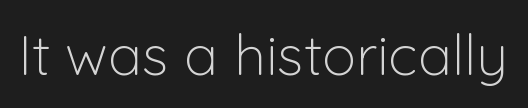
Ascenders rise straight up at ninety degrees. The area under the type is left untouched. Do the characters align in a grid? No, the font is proportional. This sample uses plain, unmodified letter spacing. Classification — sans serif. The passage shown is not bold in any degree.
